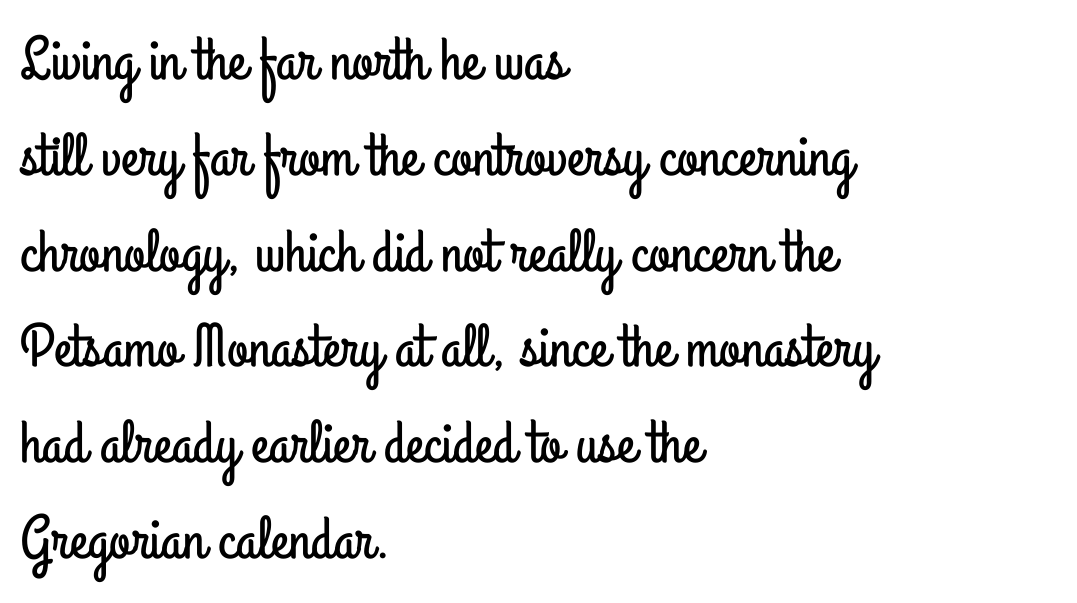
Q: Is the text italic (slanted)? A: No, it is upright.
Q: Is the typeface a serif or a sans-serif typeface? A: Sans-serif.
Q: Is the text underlined? A: No.
Q: How is the paragraph aligned? A: Left-aligned.
Q: Is the spacing between letters normal or unusually wide? A: Normal.
Q: Is the spacing between lines tight, normal or loose? A: Normal.
Q: Width (condensed, normal, or wide)? A: Condensed.
Q: Stroke contrast? A: Low.
Q: x-height? A: Small.
Q: Monospaced? A: No.
